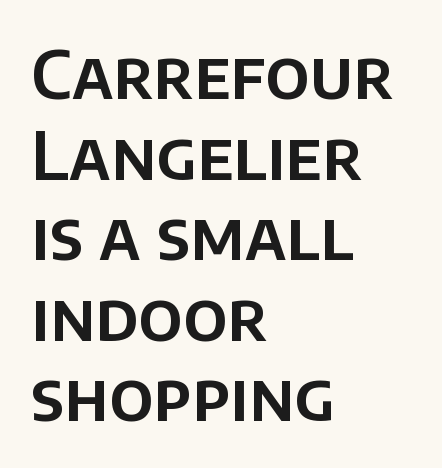
The face used here is proportionally spaced, like ordinary book or web type. A typesetter would call this zero additional tracking. Check the space under the baseline: it is left empty. The text block is weighted toward the left margin, trailing off unevenly rightward. The passage shown is typeset with a sans-serif family.
